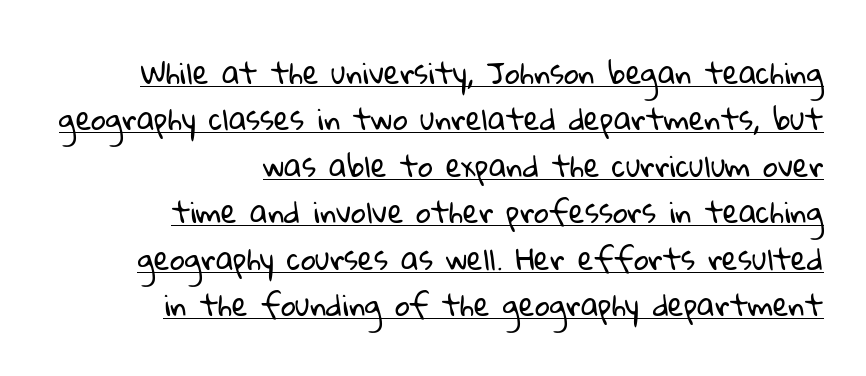
Q: Is the text bold? A: No.
Q: Is the typeface a serif or a sans-serif typeface? A: Sans-serif.
Q: Is the text underlined? A: Yes.
Q: How is the paragraph aligned? A: Right-aligned.
Q: Is the spacing between letters normal or unusually wide? A: Normal.
Q: Is the spacing between lines tight, normal or loose? A: Normal.
Q: Width (condensed, normal, or wide)? A: Normal.
Q: Stroke contrast? A: Low.
Q: x-height? A: Medium.
Q: Monospaced? A: No.
